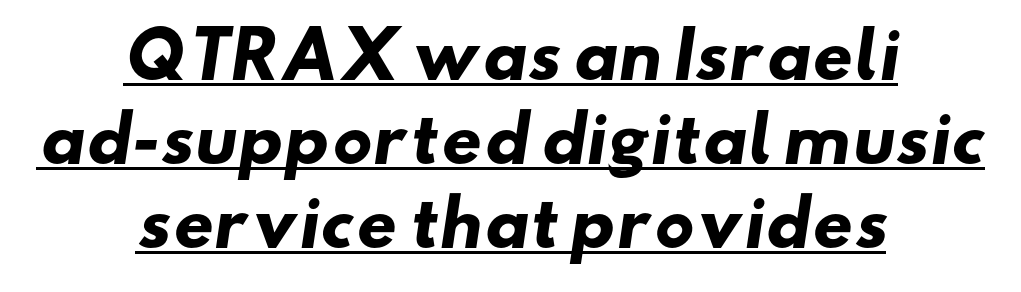
Q: Is the text bold? A: Yes.
Q: Is the typeface a serif or a sans-serif typeface? A: Sans-serif.
Q: Is the text underlined? A: Yes.
Q: How is the paragraph aligned? A: Centered.
Q: Is the spacing between letters normal or unusually wide? A: Normal.
Q: Is the spacing between lines tight, normal or loose? A: Normal.
Q: Width (condensed, normal, or wide)? A: Wide.
Q: Stroke contrast? A: Low.
Q: x-height? A: Small.
Q: Monospaced? A: No.
